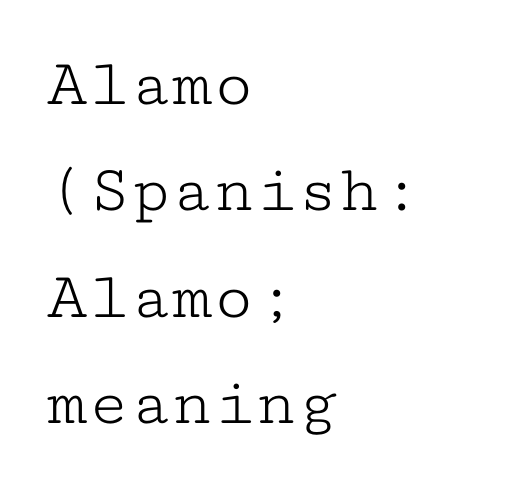
{"serif": "yes", "italic": "no", "bold": "no", "weight": "light", "width": "wide", "stroke_contrast": "low", "x_height": "medium", "monospaced": "yes", "underline": "no", "align": "left", "line_spacing": "normal", "line_spacing_ratio": 1.54, "letter_spacing": "normal", "letter_spacing_em": 0.0, "glyph_px": 69}
